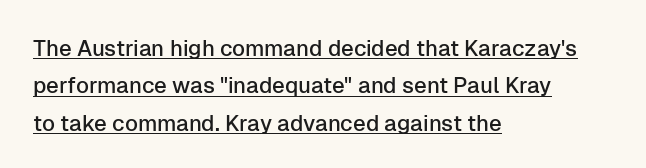
{"italic": "no", "underline": "yes", "align": "left", "line_spacing": "normal", "line_spacing_ratio": 1.7, "letter_spacing": "normal", "letter_spacing_em": 0.0, "glyph_px": 22}
